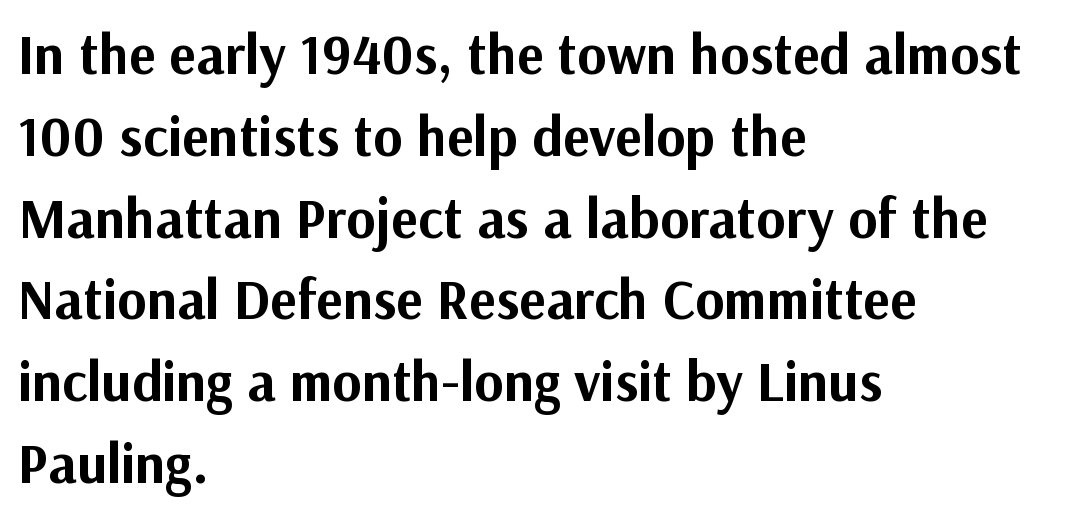
Q: Is the text bold? A: Yes.
Q: Is the text italic (slanted)? A: No, it is upright.
Q: Is the typeface a serif or a sans-serif typeface? A: Sans-serif.
Q: Is the text underlined? A: No.
Q: How is the paragraph aligned? A: Left-aligned.
Q: Is the spacing between letters normal or unusually wide? A: Normal.
Q: Is the spacing between lines tight, normal or loose? A: Normal.
Q: Width (condensed, normal, or wide)? A: Normal.
Q: Stroke contrast? A: Medium.
Q: x-height? A: Medium.
Q: Monospaced? A: No.
